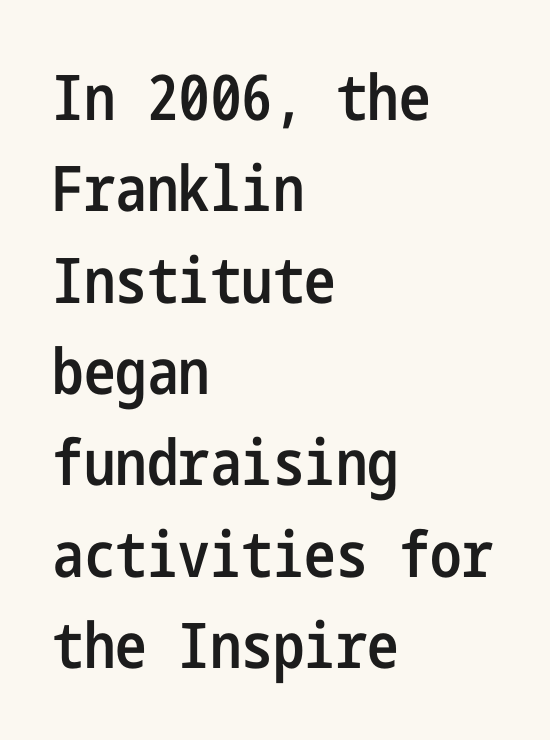
Q: Is the text bold? A: Semi-bold.
Q: Is the text italic (slanted)? A: No, it is upright.
Q: Is the typeface a serif or a sans-serif typeface? A: Sans-serif.
Q: Is the text underlined? A: No.
Q: How is the paragraph aligned? A: Left-aligned.
Q: Is the spacing between letters normal or unusually wide? A: Normal.
Q: Is the spacing between lines tight, normal or loose? A: Normal.
Q: Width (condensed, normal, or wide)? A: Condensed.
Q: Stroke contrast? A: Low.
Q: x-height? A: Medium.
